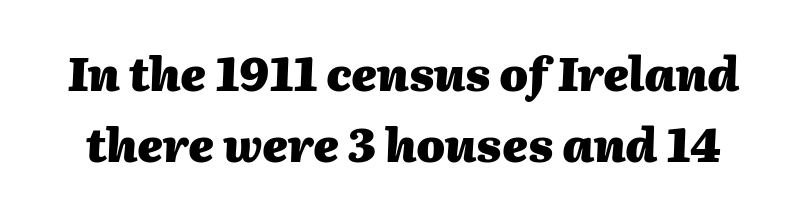
Students, observe: this is what conventionally led text looks like. The characters look thick and weighty, a clear bold. The letterforms sit shoulder to shoulder at normal distance. If you drew a line through each stem, it would be angled. Note the varied advance widths — an 'i' is clearly narrower than an 'm'.
